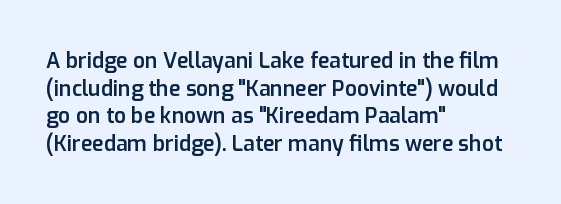
The image shows 21 px text type, upright; set left-aligned, normal line spacing (1.31x), normal letter spacing, not underlined.
